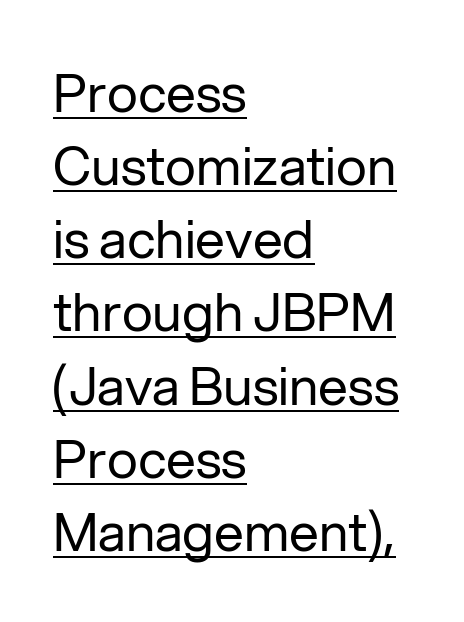
Q: Is the text bold? A: No.
Q: Is the text italic (slanted)? A: No, it is upright.
Q: Is the typeface a serif or a sans-serif typeface? A: Sans-serif.
Q: Is the text underlined? A: Yes.
Q: How is the paragraph aligned? A: Left-aligned.
Q: Is the spacing between letters normal or unusually wide? A: Normal.
Q: Is the spacing between lines tight, normal or loose? A: Normal.
Q: Width (condensed, normal, or wide)? A: Normal.
Q: Stroke contrast? A: Low.
Q: x-height? A: Medium.
Q: Monospaced? A: No.
